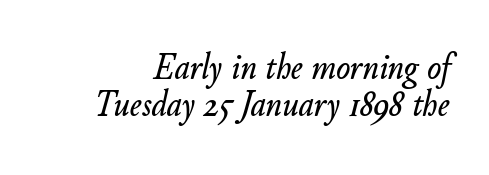
{"italic": "yes", "lean": "right", "slant_degrees": 11, "width": "normal", "stroke_contrast": "low", "x_height": "small", "monospaced": "no", "underline": "no", "line_spacing": "tight", "line_spacing_ratio": 0.99, "letter_spacing": "normal", "letter_spacing_em": 0.0, "glyph_px": 37}
